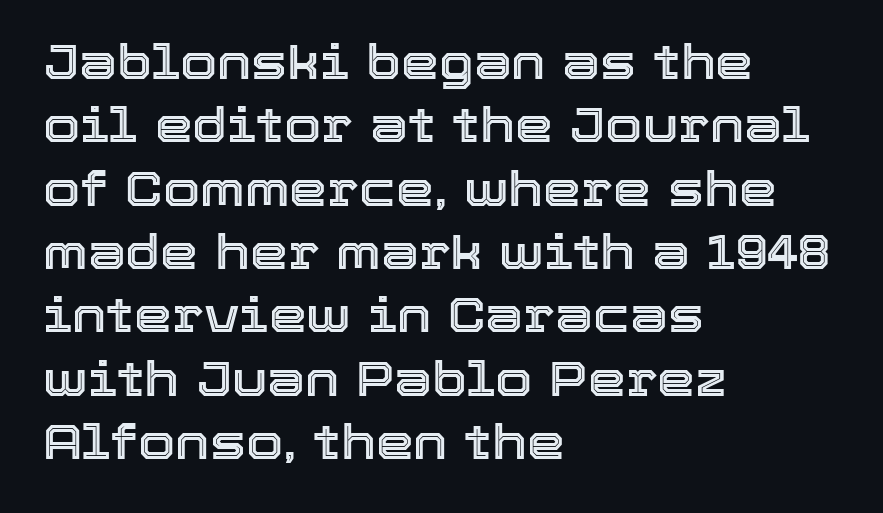
Check the space under the baseline: it is left empty. The ragged edge is on the right, which tells us the setting is flush left. Inter-character spacing is left at the font's built-in metrics. The font's upright variant was chosen for this text. The leading is moderate, giving the passage an even texture. Proportional: the letters do not fall into vertical columns.
